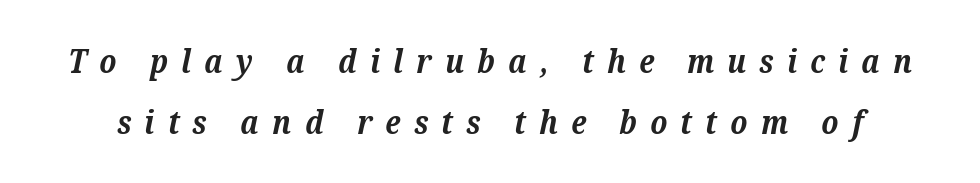
Tracking value appears strongly positive — letters spread wide. Look at the stroke-to-counter ratio: heavy, a bold. These lines are rendered in a variable-pitch font. Rendered with sloped, italic letterforms. One glance says open: line gaps are wider than usual. Plain, unruled lines of type.
